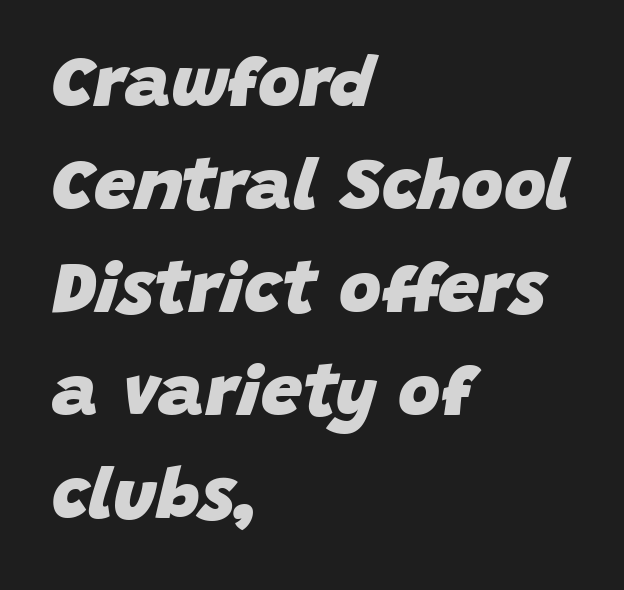
Default kerning and tracking; the words read as compact shapes. Note the varied advance widths — an 'i' is clearly narrower than an 'm'. Unmarked baselines from the first word to the last. This block has exactly the height ordinary leading produces. The paragraph shown leans on its left margin.
